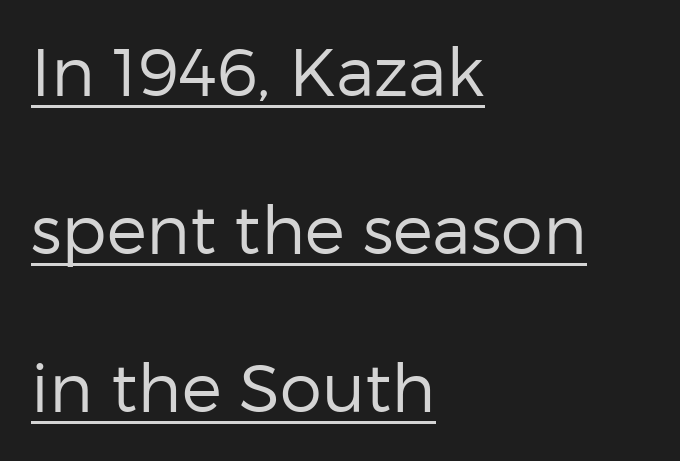
{"serif": "no", "italic": "no", "bold": "no", "weight": "regular", "width": "normal", "stroke_contrast": "low", "x_height": "medium", "monospaced": "no", "underline": "yes", "align": "left", "line_spacing": "loose", "line_spacing_ratio": 2.36, "letter_spacing": "normal", "letter_spacing_em": 0.0, "glyph_px": 67}
